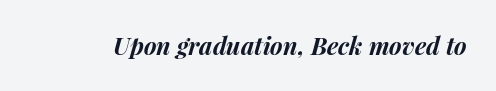
The zone under the glyphs is completely vacant. The font is running at its bold setting. Standard letterfit; no display-style spreading of the glyphs. Rendered with sloped, italic letterforms.
